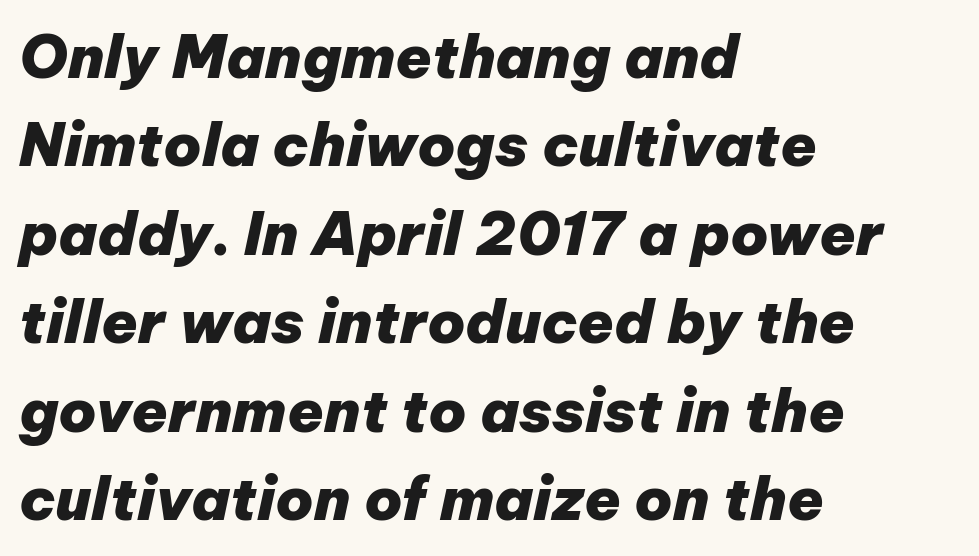
Q: Is the text bold? A: Yes.
Q: Is the text italic (slanted)? A: Yes, it leans right by about 12 degrees.
Q: Is the text underlined? A: No.
Q: How is the paragraph aligned? A: Left-aligned.
Q: Is the spacing between letters normal or unusually wide? A: Normal.
Q: Is the spacing between lines tight, normal or loose? A: Normal.
Q: Width (condensed, normal, or wide)? A: Normal.
Q: Stroke contrast? A: Low.
Q: x-height? A: Medium.
Q: Monospaced? A: No.
